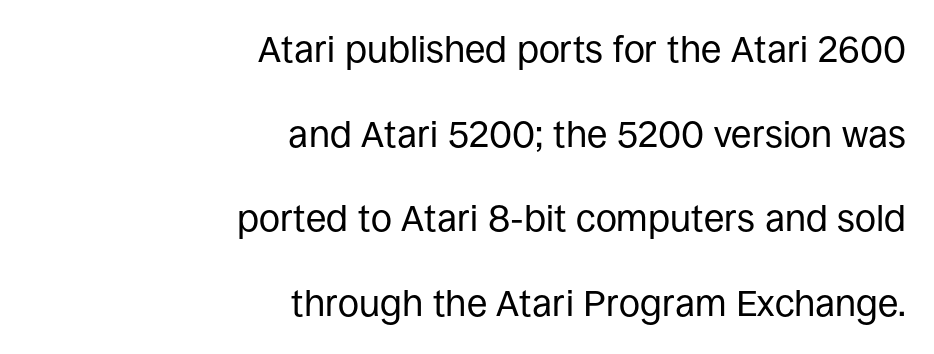
Q: Is the text bold? A: No.
Q: Is the text italic (slanted)? A: No, it is upright.
Q: Is the typeface a serif or a sans-serif typeface? A: Sans-serif.
Q: Is the text underlined? A: No.
Q: How is the paragraph aligned? A: Right-aligned.
Q: Is the spacing between letters normal or unusually wide? A: Normal.
Q: Is the spacing between lines tight, normal or loose? A: Loose.
Q: Width (condensed, normal, or wide)? A: Normal.
Q: Stroke contrast? A: Low.
Q: x-height? A: Large.
Q: Monospaced? A: No.
